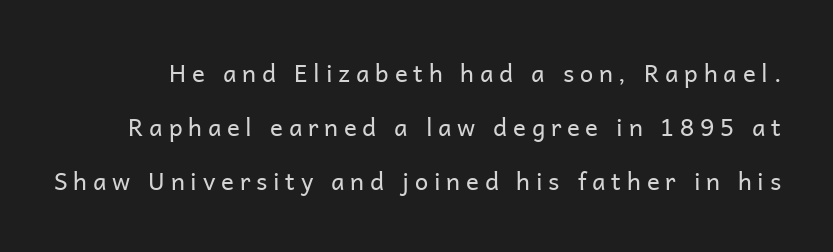
The face looks like a standard text weight, possibly lighter. The glyphs are unaccompanied by any horizontal stroke below them. A roman cut, with each character standing at attention. The passage shown has open, widely tracked lettering throughout. Notice the wide empty band between every row — that's loose leading.
